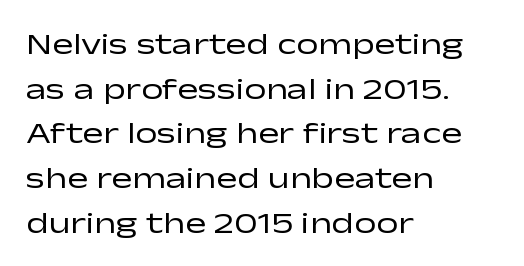
{"serif": "no", "italic": "no", "bold": "no", "weight": "regular", "width": "wide", "stroke_contrast": "low", "x_height": "medium", "monospaced": "no", "underline": "no", "align": "left", "line_spacing": "normal", "line_spacing_ratio": 1.44, "letter_spacing": "normal", "letter_spacing_em": 0.0, "glyph_px": 31}
